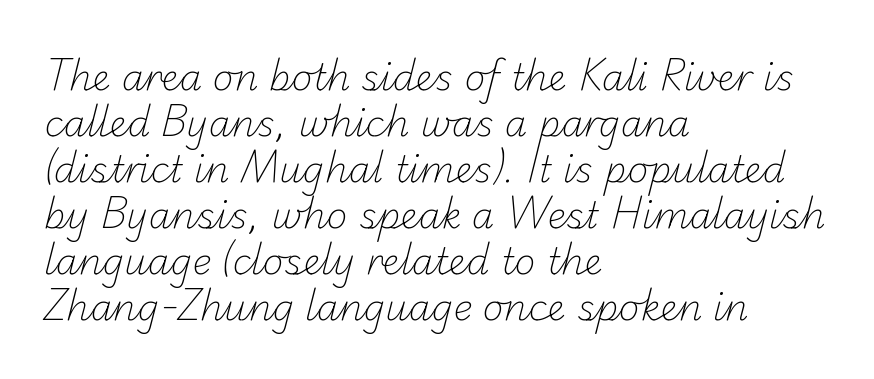
Leftover space on each line is placed entirely after the last word. Rows of type keep a routine distance in the vertical direction. How are the letters spaced? Ordinarily, with no added tracking. I'd call this a sans setting — the letters go barefoot. Plain, unruled lines of type.
